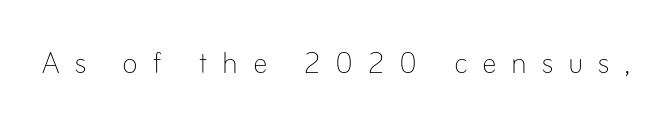
The image shows 37 px thin type, upright; set unusually wide letter spacing (+0.4 em), not underlined; low stroke contrast and a small x-height.
